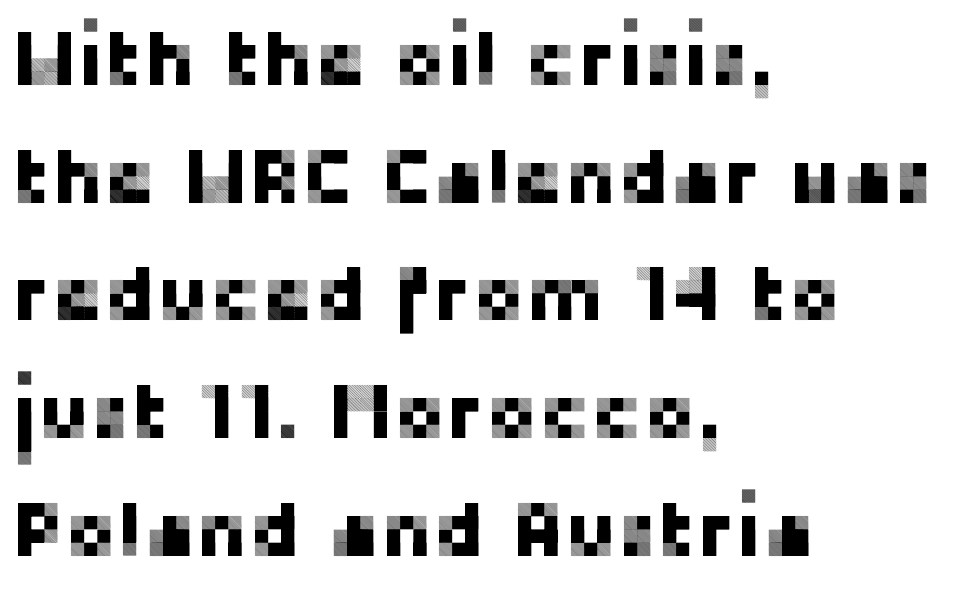
The image shows 79 px sans-serif type, upright; set left-aligned, normal line spacing (1.49x), normal letter spacing, not underlined; low stroke contrast and a medium x-height.
